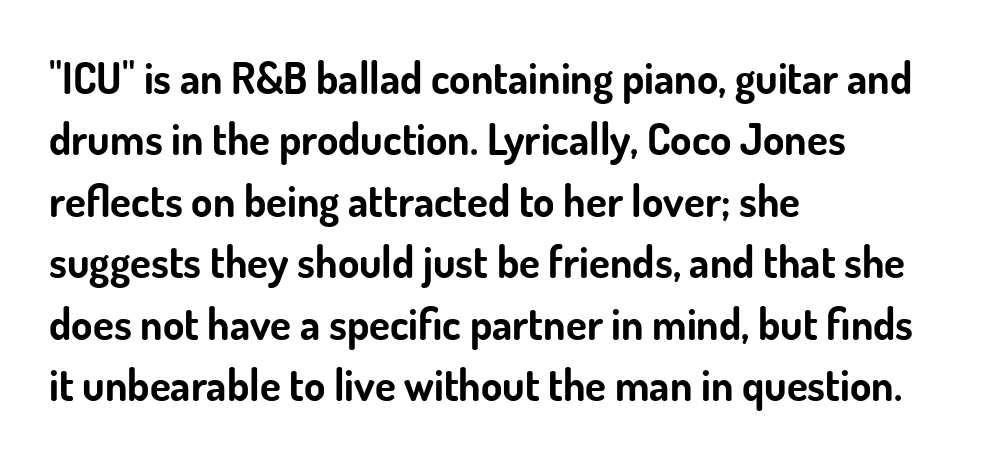
The image shows 43 px bold sans-serif type, upright; set left-aligned, normal line spacing (1.43x), normal letter spacing, not underlined; low stroke contrast and a small x-height.
